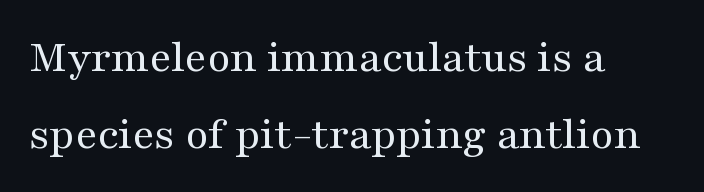
Q: Is the text bold? A: No.
Q: Is the text italic (slanted)? A: No, it is upright.
Q: Is the typeface a serif or a sans-serif typeface? A: Serif.
Q: Is the text underlined? A: No.
Q: How is the paragraph aligned? A: Left-aligned.
Q: Is the spacing between letters normal or unusually wide? A: Normal.
Q: Is the spacing between lines tight, normal or loose? A: Normal.
Q: Width (condensed, normal, or wide)? A: Wide.
Q: Stroke contrast? A: Medium.
Q: x-height? A: Medium.
Q: Monospaced? A: No.
